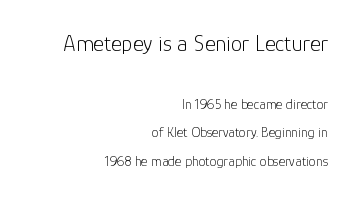
If you drew a ruler down the right edge, every line would touch it. It's the straight-up-and-down kind of type. Stems here are at most as thick as an everyday book face. Words appear dense and cohesive because spacing is normal.
